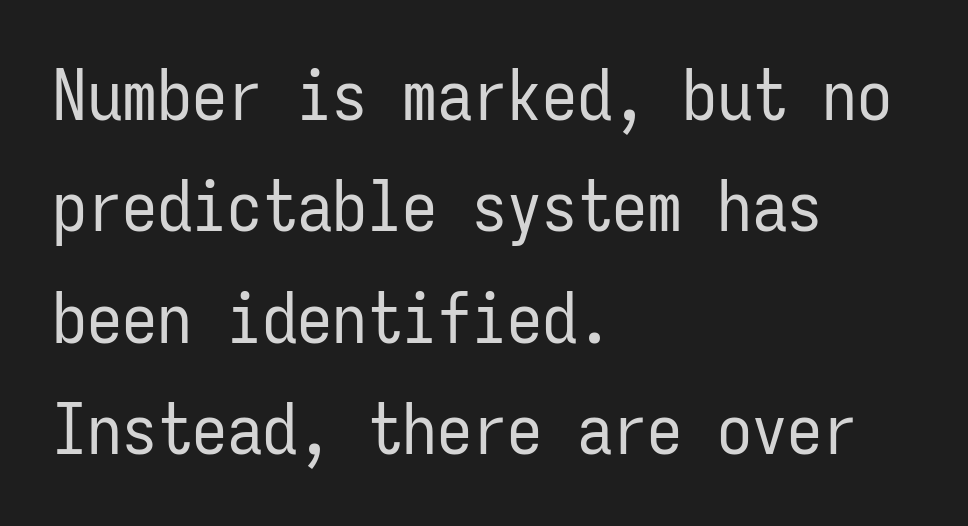
{"serif": "no", "italic": "no", "bold": "no", "weight": "regular", "width": "condensed", "stroke_contrast": "low", "x_height": "medium", "monospaced": "yes", "underline": "no", "align": "left", "line_spacing": "normal", "line_spacing_ratio": 1.59, "letter_spacing": "normal", "letter_spacing_em": 0.0, "glyph_px": 70}
